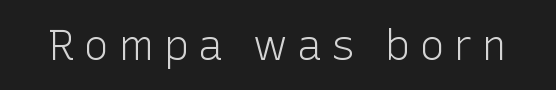
{"serif": "no", "italic": "no", "bold": "no", "weight": "light", "width": "normal", "stroke_contrast": "low", "x_height": "medium", "monospaced": "no", "underline": "no", "letter_spacing": "wide", "letter_spacing_em": 0.2, "glyph_px": 43}
